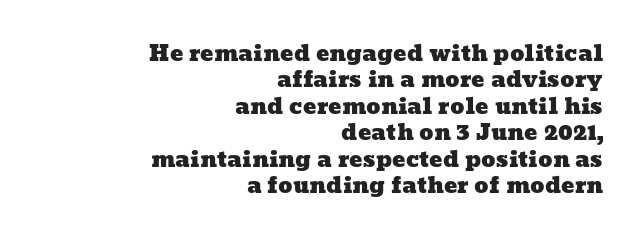
The image shows 22 px text type; set right-aligned, line spacing 1.2x, normal letter spacing, not underlined.
